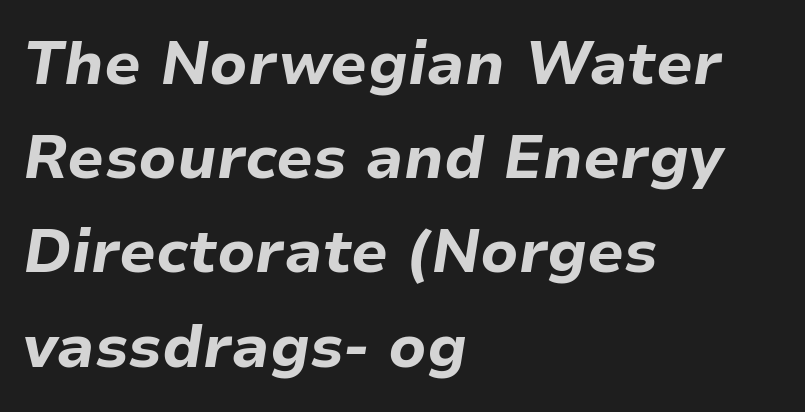
Q: Is the text bold? A: Yes.
Q: Is the text italic (slanted)? A: Yes, it leans right by about 9 degrees.
Q: Is the text underlined? A: No.
Q: How is the paragraph aligned? A: Left-aligned.
Q: Is the spacing between letters normal or unusually wide? A: Normal.
Q: Is the spacing between lines tight, normal or loose? A: Normal.
Q: Width (condensed, normal, or wide)? A: Normal.
Q: Stroke contrast? A: Low.
Q: x-height? A: Medium.
Q: Monospaced? A: No.
